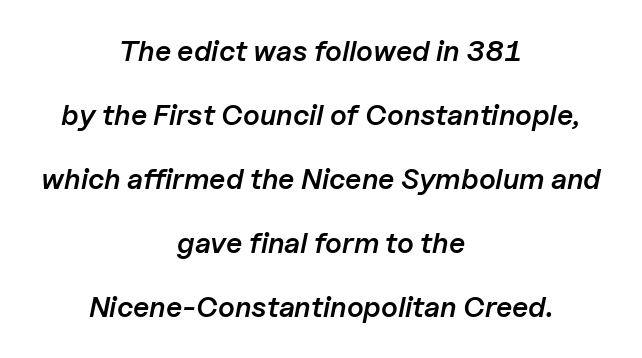
{"italic": "yes", "lean": "right", "slant_degrees": 11, "bold": "semi", "weight": "semibold", "width": "normal", "stroke_contrast": "low", "x_height": "medium", "monospaced": "no", "underline": "no", "align": "center", "line_spacing": "loose", "line_spacing_ratio": 2.21, "letter_spacing": "normal", "letter_spacing_em": 0.0, "glyph_px": 29}
